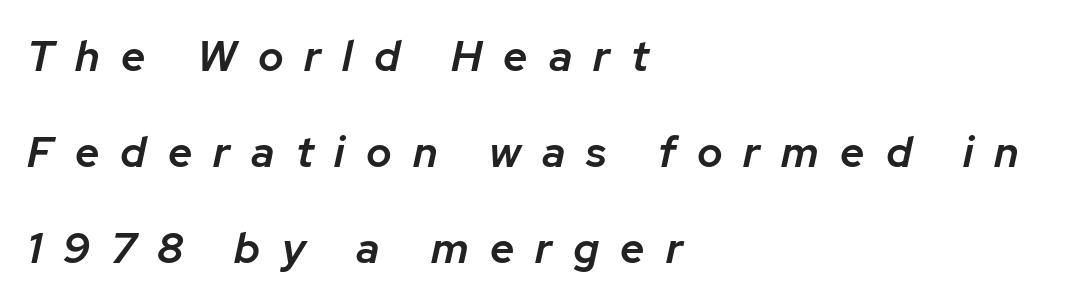
Caption: expanded tracking, letters set apart. The face used here is proportionally spaced, like ordinary book or web type. A great deal of white space separates one row of letters from the next. Semibold letterforms, between regular and bold. The setting favours the left margin, as ordinary paragraphs usually do. Characters are canted at an angle relative to the baseline's perpendicular.
